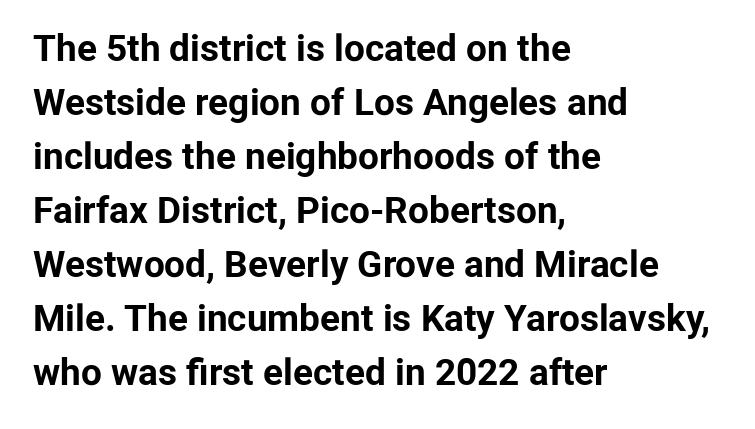
Q: Is the text bold? A: Yes.
Q: Is the text italic (slanted)? A: No, it is upright.
Q: Is the typeface a serif or a sans-serif typeface? A: Sans-serif.
Q: Is the text underlined? A: No.
Q: How is the paragraph aligned? A: Left-aligned.
Q: Is the spacing between letters normal or unusually wide? A: Normal.
Q: Is the spacing between lines tight, normal or loose? A: Normal.
Q: Width (condensed, normal, or wide)? A: Normal.
Q: Stroke contrast? A: Low.
Q: x-height? A: Medium.
Q: Monospaced? A: No.
